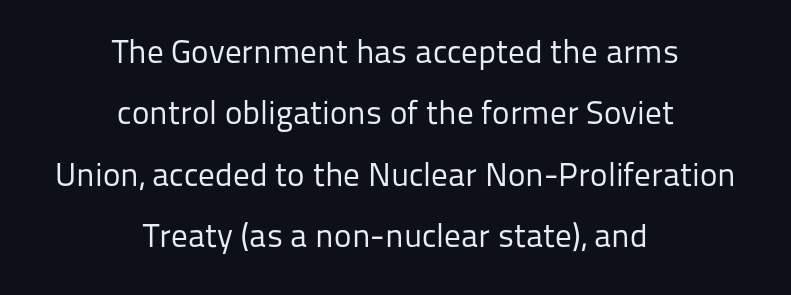
{"serif": "no", "italic": "no", "bold": "no", "weight": "regular", "width": "normal", "stroke_contrast": "low", "x_height": "medium", "monospaced": "no", "underline": "no", "align": "center", "line_spacing_ratio": 1.86, "letter_spacing": "normal", "letter_spacing_em": 0.0, "glyph_px": 33}
